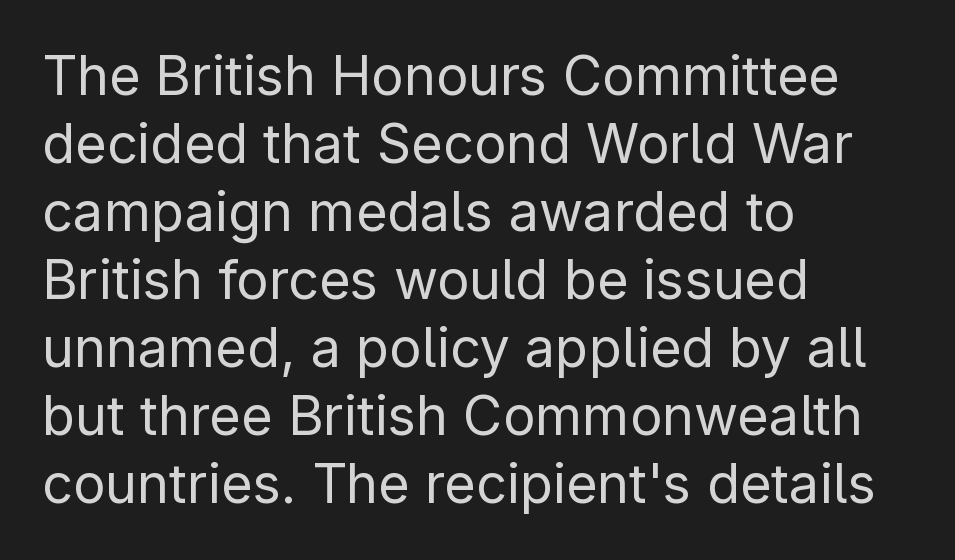
{"serif": "no", "italic": "no", "bold": "no", "weight": "regular", "width": "normal", "stroke_contrast": "low", "x_height": "medium", "monospaced": "no", "underline": "no", "align": "left", "line_spacing": "normal", "line_spacing_ratio": 1.26, "letter_spacing": "normal", "letter_spacing_em": 0.0, "glyph_px": 54}
